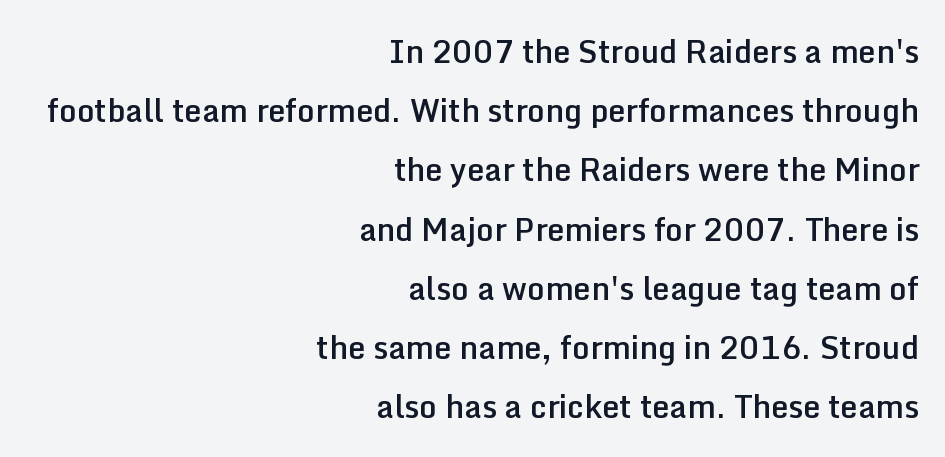
Q: Is the text bold? A: Semi-bold.
Q: Is the text italic (slanted)? A: No, it is upright.
Q: Is the typeface a serif or a sans-serif typeface? A: Sans-serif.
Q: Is the text underlined? A: No.
Q: How is the paragraph aligned? A: Right-aligned.
Q: Is the spacing between letters normal or unusually wide? A: Normal.
Q: Is the spacing between lines tight, normal or loose? A: Loose.
Q: Width (condensed, normal, or wide)? A: Normal.
Q: Stroke contrast? A: Low.
Q: x-height? A: Medium.
Q: Monospaced? A: No.
